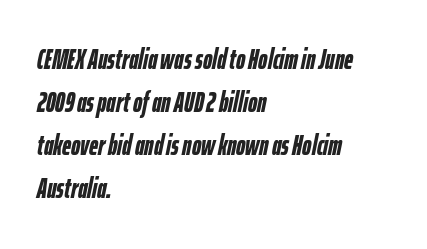
The image shows 28 px semibold, condensed type, italic (leaning right); set left-aligned, normal line spacing (1.54x), normal letter spacing, not underlined; low stroke contrast and a medium x-height.
